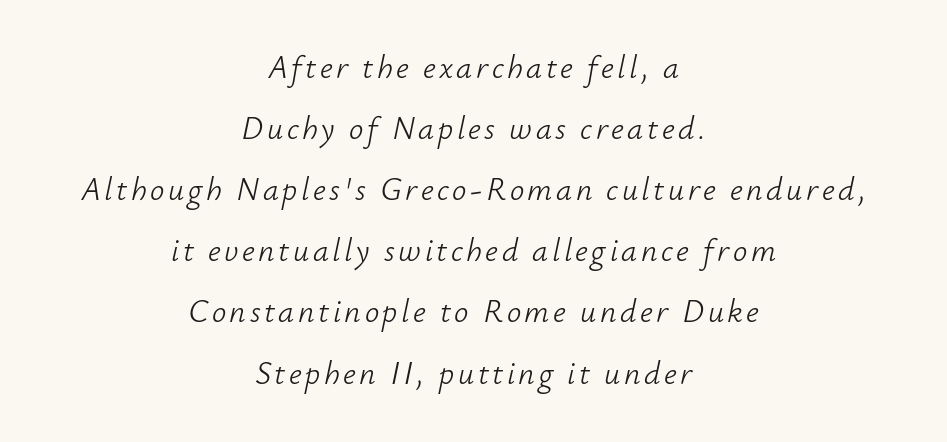
Q: Is the text bold? A: No.
Q: Is the text italic (slanted)? A: Yes, it leans right by about 12 degrees.
Q: Is the text underlined? A: No.
Q: How is the paragraph aligned? A: Centered.
Q: Is the spacing between lines tight, normal or loose? A: Loose.
Q: Width (condensed, normal, or wide)? A: Normal.
Q: Stroke contrast? A: Low.
Q: x-height? A: Small.
Q: Monospaced? A: No.
